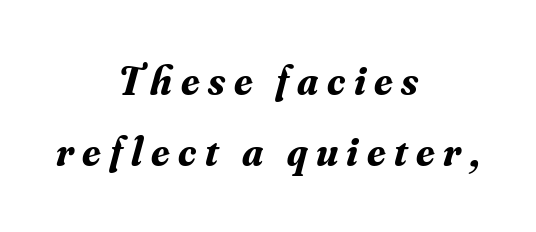
This sample has the flowing, uneven cadence of proportional lettering. The string is rendered with underlining switched off. An italicized treatment has been applied to the whole sample. Line starts and ends both wander, symmetrically. Short note: letters widely spaced. Typesetter's note: full bold, strokes at maximum text heaviness.
